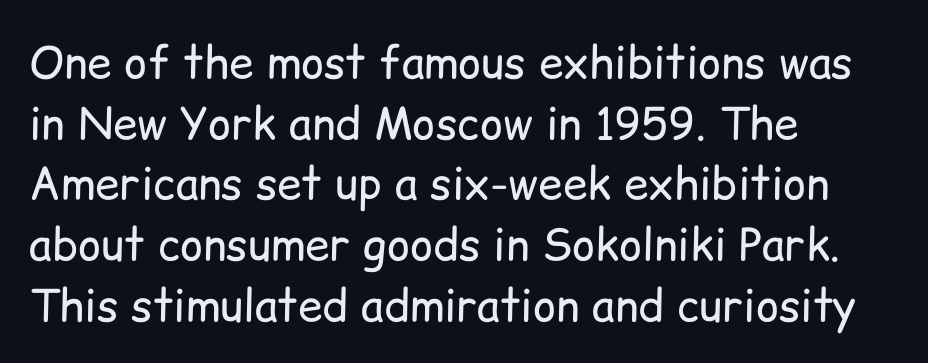
Q: Is the text bold? A: No.
Q: Is the text italic (slanted)? A: No, it is upright.
Q: Is the typeface a serif or a sans-serif typeface? A: Sans-serif.
Q: Is the text underlined? A: No.
Q: How is the paragraph aligned? A: Left-aligned.
Q: Is the spacing between letters normal or unusually wide? A: Normal.
Q: Is the spacing between lines tight, normal or loose? A: Normal.
Q: Width (condensed, normal, or wide)? A: Normal.
Q: Stroke contrast? A: Low.
Q: x-height? A: Medium.
Q: Monospaced? A: No.
